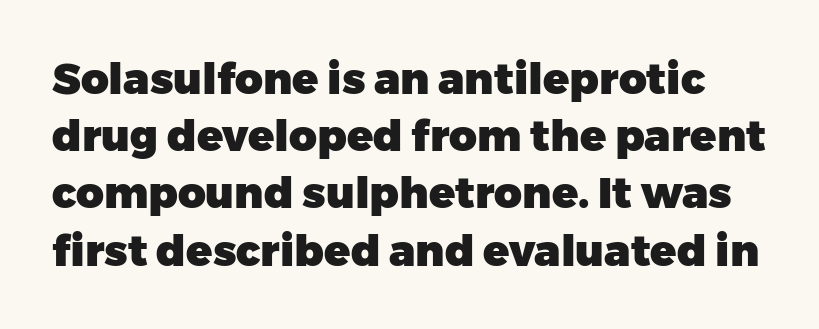
{"serif": "no", "italic": "no", "bold": "yes", "weight": "heavy", "width": "normal", "stroke_contrast": "low", "x_height": "medium", "monospaced": "no", "underline": "no", "line_spacing": "normal", "line_spacing_ratio": 1.33, "letter_spacing": "normal", "letter_spacing_em": 0.0, "glyph_px": 43}
